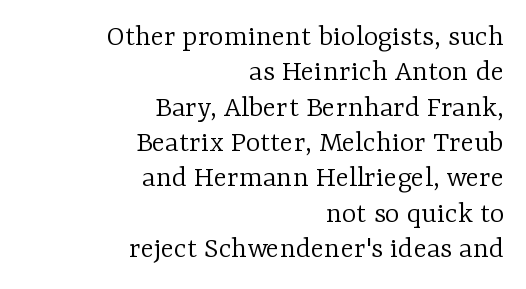
Default kerning and tracking; the words read as compact shapes. Note: serifs present on the glyphs. Posture: vertical. A quiet, ordinary-to-light weight characterises the typeface.
